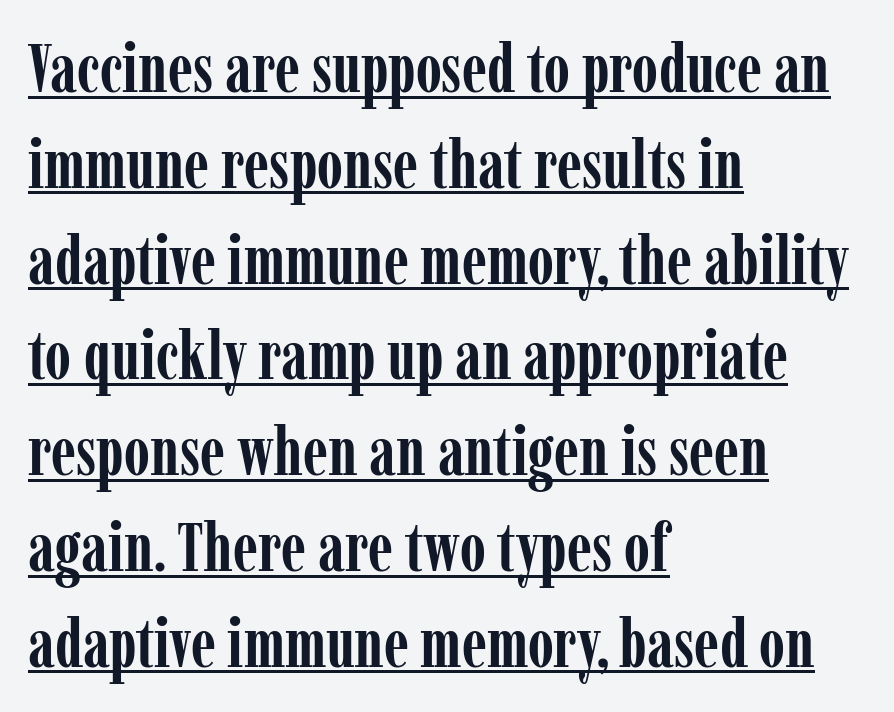
Q: Is the text bold? A: Yes.
Q: Is the text italic (slanted)? A: No, it is upright.
Q: Is the typeface a serif or a sans-serif typeface? A: Serif.
Q: Is the text underlined? A: Yes.
Q: How is the paragraph aligned? A: Left-aligned.
Q: Is the spacing between letters normal or unusually wide? A: Normal.
Q: Is the spacing between lines tight, normal or loose? A: Normal.
Q: Width (condensed, normal, or wide)? A: Condensed.
Q: Stroke contrast? A: Low.
Q: x-height? A: Medium.
Q: Monospaced? A: No.
